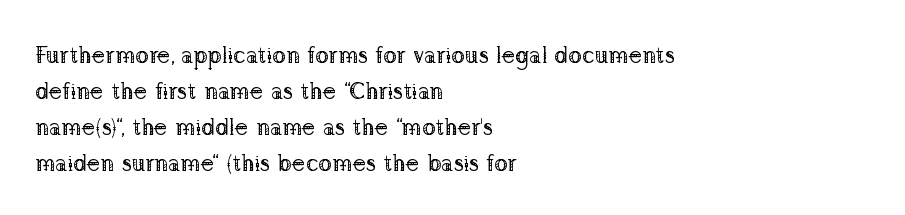
Q: Is the text bold? A: No.
Q: Is the text italic (slanted)? A: No, it is upright.
Q: Is the text underlined? A: No.
Q: How is the paragraph aligned? A: Left-aligned.
Q: Is the spacing between letters normal or unusually wide? A: Normal.
Q: Is the spacing between lines tight, normal or loose? A: Normal.
